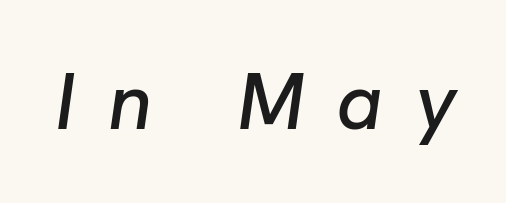
{"italic": "yes", "lean": "right", "slant_degrees": 8, "width": "normal", "stroke_contrast": "low", "x_height": "medium", "monospaced": "no", "underline": "no", "letter_spacing": "wide", "letter_spacing_em": 0.4, "glyph_px": 80}
